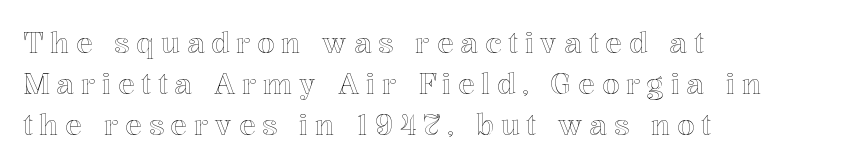
Q: Is the text italic (slanted)? A: No, it is upright.
Q: Is the text underlined? A: No.
Q: How is the paragraph aligned? A: Left-aligned.
Q: Is the spacing between letters normal or unusually wide? A: Unusually wide.
Q: Is the spacing between lines tight, normal or loose? A: Normal.
Q: Width (condensed, normal, or wide)? A: Normal.
Q: x-height? A: Medium.
Q: Monospaced? A: No.
